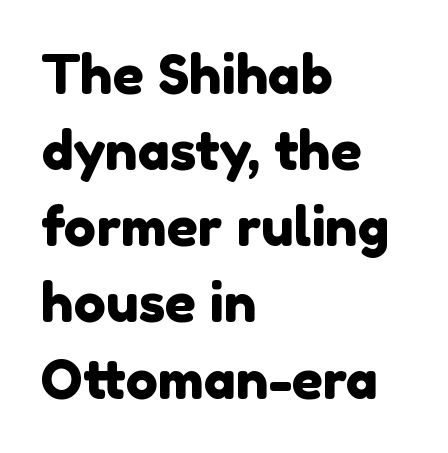
The image shows 54 px sans-serif type; set left-aligned, normal line spacing (1.41x), normal letter spacing, not underlined; a medium x-height.
